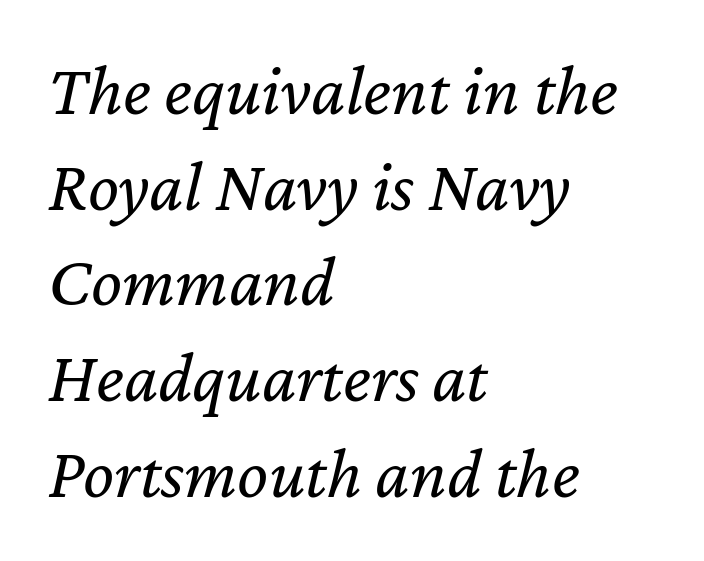
The image shows 73 px regular-weight type, italic (leaning right); set left-aligned, normal line spacing (1.31x), normal letter spacing, not underlined; low stroke contrast and a medium x-height.
